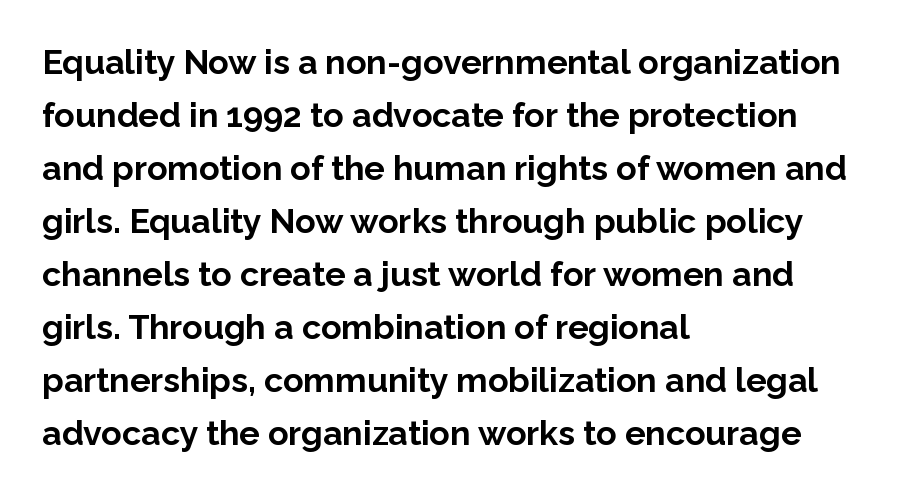
{"serif": "no", "italic": "no", "bold": "yes", "weight": "bold", "width": "normal", "stroke_contrast": "low", "x_height": "medium", "monospaced": "no", "underline": "no", "align": "left", "line_spacing": "normal", "line_spacing_ratio": 1.56, "letter_spacing": "normal", "letter_spacing_em": 0.0, "glyph_px": 34}
